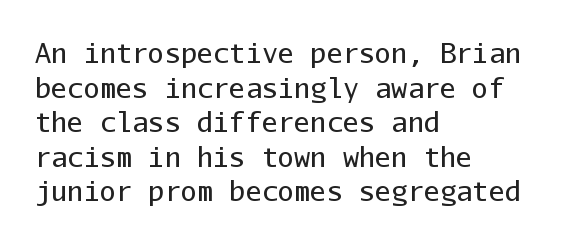
The block of text has a typical density, with ordinary space between rows. Which margin do the lines hug? The left one — the right edge is uneven. The space directly below the letters is spotless. This is the regular roman posture of the typeface. Does extra space separate the letters? No, they use regular spacing.
